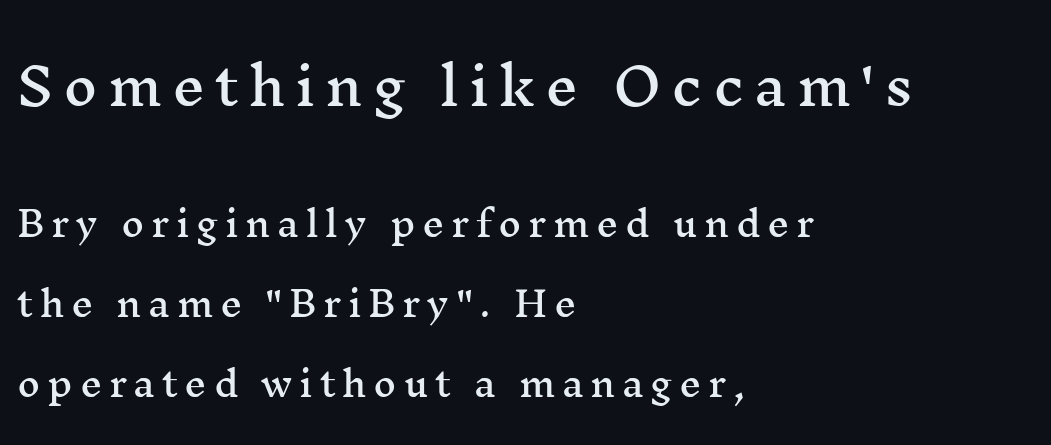
Teacher's note: observe the even left margin — that is flush-left alignment. This sample trades compactness for vertical openness between lines. The font family rendered here belongs to the serif group. Every character sits straight up, as roman type does.
